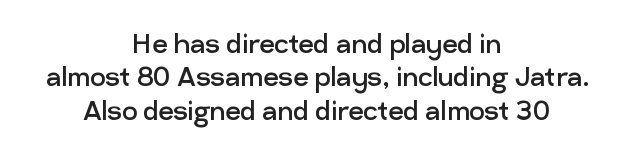
{"serif": "no", "italic": "no", "bold": "no", "weight": "regular", "width": "normal", "stroke_contrast": "low", "x_height": "medium", "monospaced": "no", "underline": "no", "align": "center", "line_spacing": "tight", "line_spacing_ratio": 0.98, "letter_spacing": "normal", "letter_spacing_em": 0.0, "glyph_px": 34}
